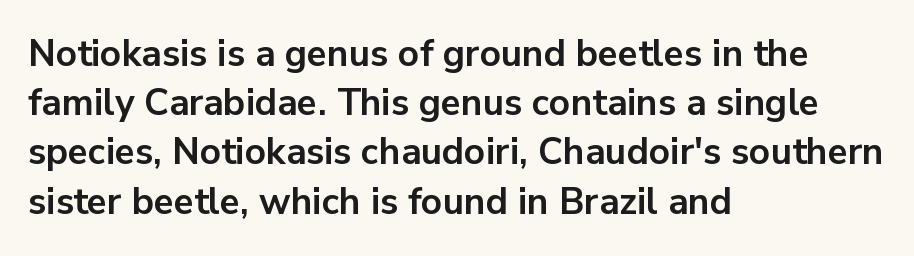
Q: Is the text bold? A: Yes.
Q: Is the text italic (slanted)? A: No, it is upright.
Q: Is the typeface a serif or a sans-serif typeface? A: Sans-serif.
Q: Is the text underlined? A: No.
Q: How is the paragraph aligned? A: Left-aligned.
Q: Is the spacing between letters normal or unusually wide? A: Normal.
Q: Is the spacing between lines tight, normal or loose? A: Normal.
Q: Width (condensed, normal, or wide)? A: Normal.
Q: Stroke contrast? A: Low.
Q: x-height? A: Medium.
Q: Monospaced? A: No.
